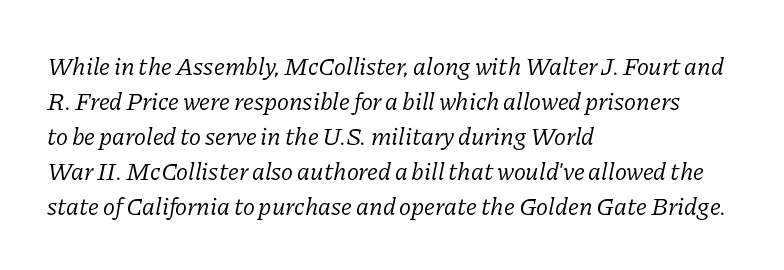
The ragged edge is on the right, which tells us the setting is flush left. Plain, unruled lines of type. Designer's note — italics engaged. The block of text has a typical density, with ordinary space between rows. No letter is thick-stroked: the sample isn't bold.
